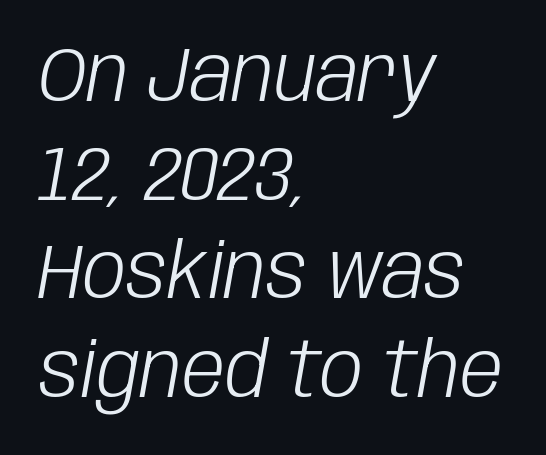
{"italic": "yes", "lean": "right", "slant_degrees": 10, "bold": "no", "weight": "light", "width": "condensed", "stroke_contrast": "low", "x_height": "large", "monospaced": "no", "underline": "no", "align": "left", "line_spacing": "normal", "line_spacing_ratio": 1.28, "letter_spacing": "normal", "letter_spacing_em": 0.0, "glyph_px": 77}
